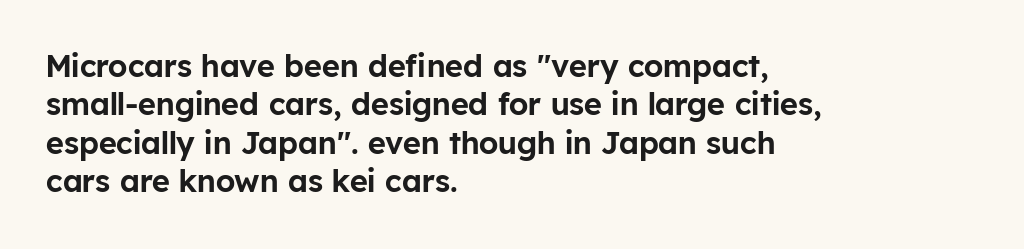
{"serif": "no", "italic": "no", "width": "normal", "stroke_contrast": "low", "x_height": "medium", "monospaced": "no", "underline": "no", "align": "left", "line_spacing_ratio": 1.24, "letter_spacing": "normal", "letter_spacing_em": 0.0, "glyph_px": 31}
